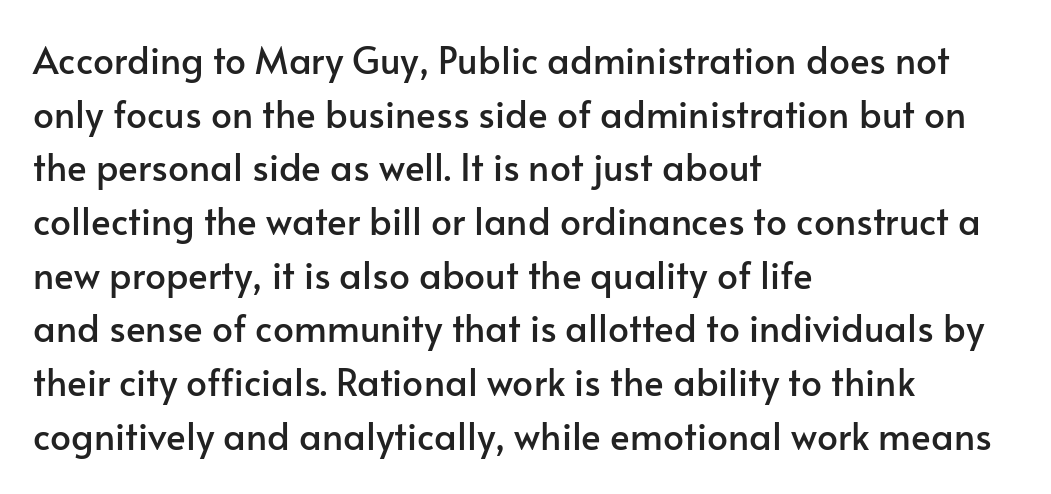
The image shows 37 px sans-serif type, upright; set left-aligned, normal line spacing (1.45x), normal letter spacing, not underlined; low stroke contrast and a small x-height.
